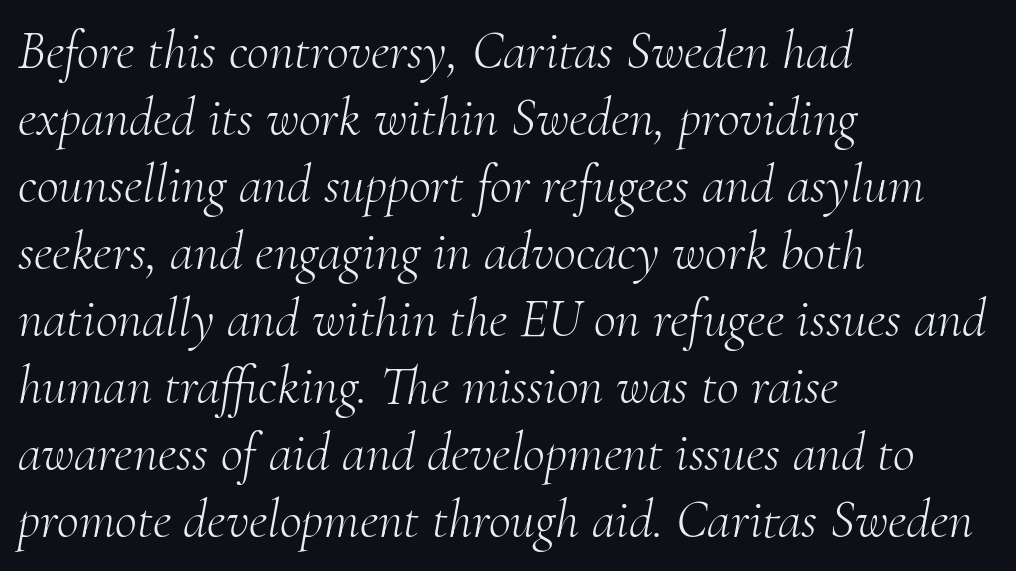
The image shows 54 px light serif type, italic (leaning right); set left-aligned, line spacing 1.24x, normal letter spacing, not underlined; medium stroke contrast and a small x-height.
